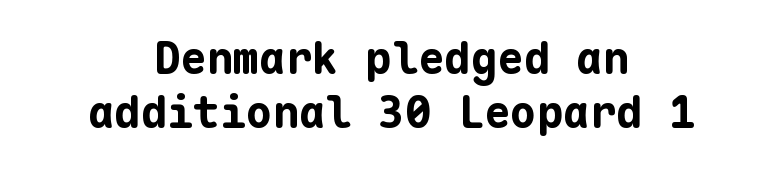
The image shows 44 px bold sans-serif type, upright, monospaced; set centered, line spacing 1.22x, normal letter spacing, not underlined; low stroke contrast and a medium x-height.
